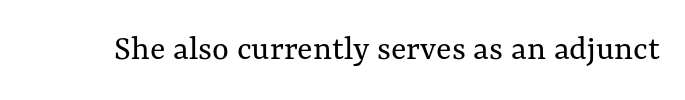
Q: Is the text bold? A: No.
Q: Is the text italic (slanted)? A: No, it is upright.
Q: Is the text underlined? A: No.
Q: Is the spacing between letters normal or unusually wide? A: Normal.
Q: Width (condensed, normal, or wide)? A: Normal.
Q: Stroke contrast? A: Medium.
Q: x-height? A: Medium.
Q: Monospaced? A: No.
